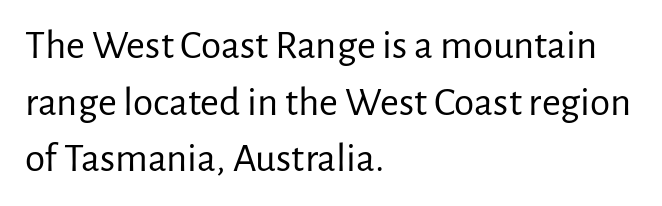
{"serif": "no", "italic": "no", "bold": "no", "weight": "regular", "width": "normal", "stroke_contrast": "low", "x_height": "medium", "monospaced": "no", "underline": "no", "align": "left", "line_spacing": "normal", "line_spacing_ratio": 1.38, "letter_spacing": "normal", "letter_spacing_em": 0.0, "glyph_px": 41}
